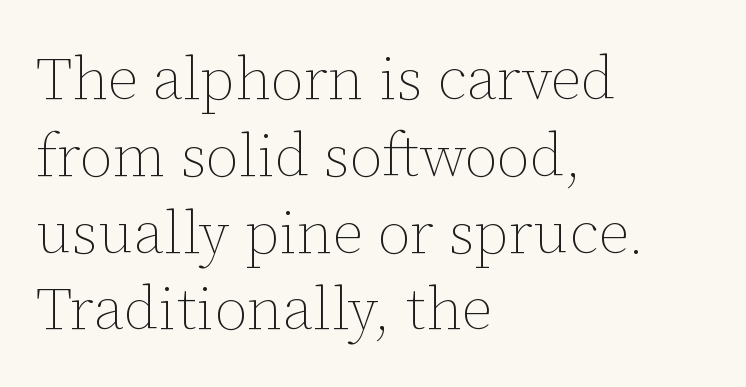
The image shows 60 px thin type, upright; set left-aligned, normal line spacing (1.28x), normal letter spacing, not underlined; low stroke contrast and a medium x-height.
